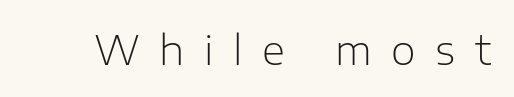
The image shows 40 px light sans-serif type, upright; set unusually wide letter spacing (+0.49 em), not underlined; low stroke contrast and a medium x-height.
